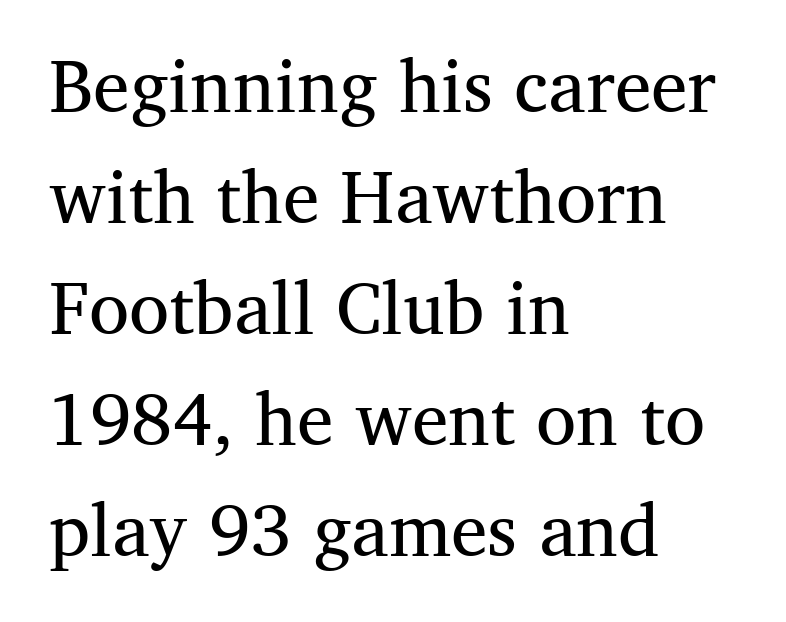
Q: Is the text bold? A: No.
Q: Is the text italic (slanted)? A: No, it is upright.
Q: Is the typeface a serif or a sans-serif typeface? A: Serif.
Q: Is the text underlined? A: No.
Q: How is the paragraph aligned? A: Left-aligned.
Q: Is the spacing between letters normal or unusually wide? A: Normal.
Q: Is the spacing between lines tight, normal or loose? A: Normal.
Q: Width (condensed, normal, or wide)? A: Normal.
Q: Stroke contrast? A: Medium.
Q: x-height? A: Medium.
Q: Monospaced? A: No.
